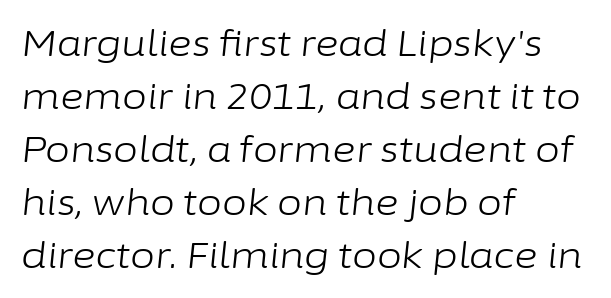
Q: Is the text bold? A: No.
Q: Is the text italic (slanted)? A: Yes, it leans right by about 6 degrees.
Q: Is the text underlined? A: No.
Q: How is the paragraph aligned? A: Left-aligned.
Q: Is the spacing between letters normal or unusually wide? A: Normal.
Q: Is the spacing between lines tight, normal or loose? A: Normal.
Q: Width (condensed, normal, or wide)? A: Normal.
Q: Stroke contrast? A: Low.
Q: x-height? A: Medium.
Q: Monospaced? A: No.
